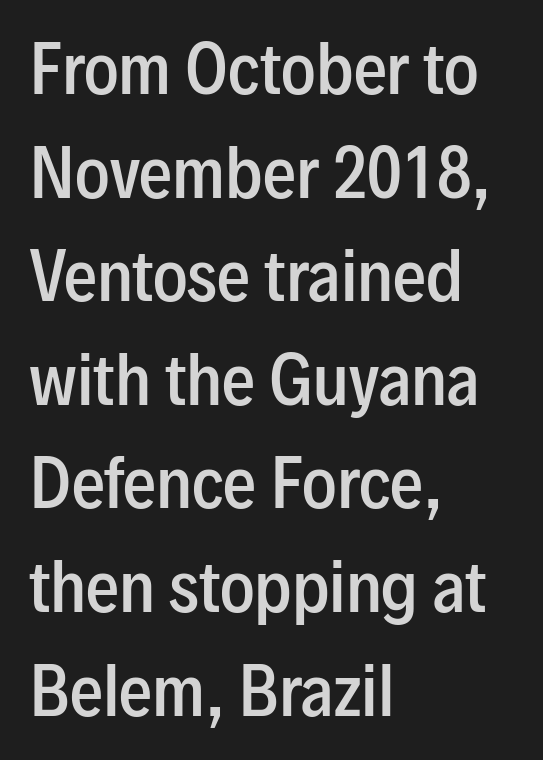
{"serif": "no", "italic": "no", "bold": "semi", "weight": "semibold", "width": "condensed", "stroke_contrast": "low", "x_height": "medium", "monospaced": "no", "underline": "no", "align": "left", "line_spacing": "normal", "line_spacing_ratio": 1.57, "letter_spacing": "normal", "letter_spacing_em": 0.0, "glyph_px": 66}
